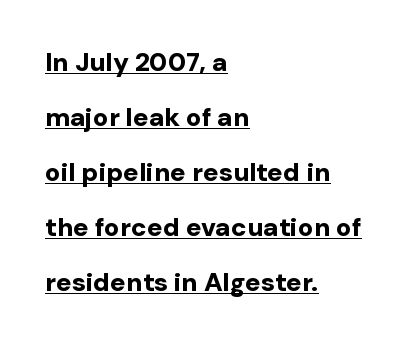
{"italic": "no", "bold": "yes", "underline": "yes", "align": "left", "line_spacing": "loose", "line_spacing_ratio": 2.12, "letter_spacing": "normal", "letter_spacing_em": 0.0, "glyph_px": 26}
